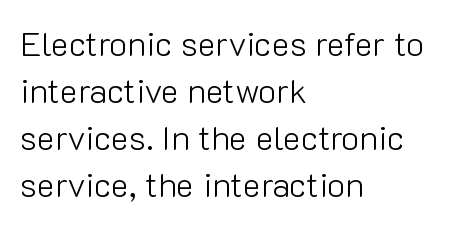
These lines are rendered in a variable-pitch font. This sample keeps an unexceptional amount of space between lines. Lines of text with bare space underneath. Serif or sans? Sans — the stroke terminals are bare.
